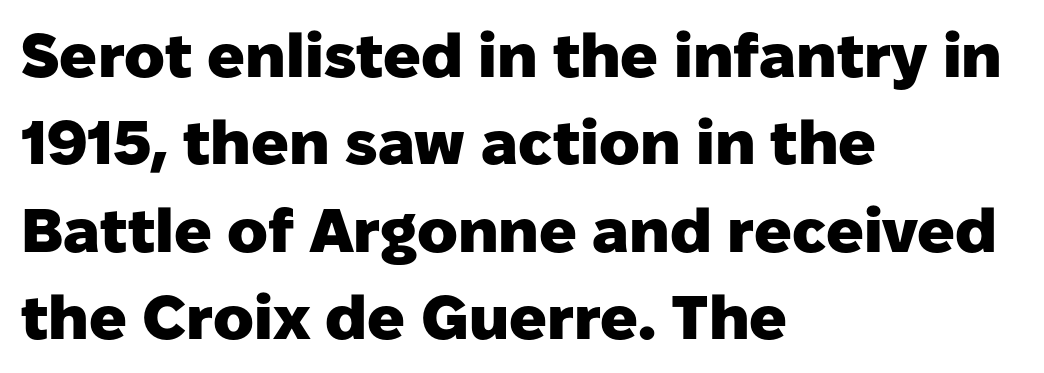
The image shows 62 px heavy sans-serif type, upright; set left-aligned, normal line spacing (1.41x), normal letter spacing, not underlined; low stroke contrast and a medium x-height.
